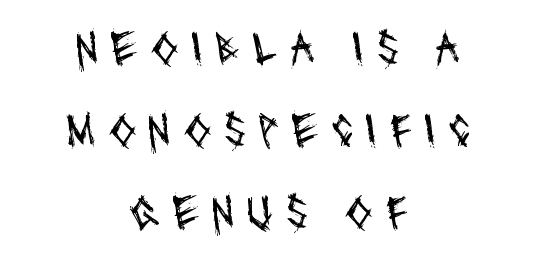
A centered setting, common on invitations and titles, is used for this passage. No extra ink here — the face is not bold. Nope, no serifs anywhere on these letters. Here the designer chose a conventional face with non-uniform glyph widths. Underlining? Definitely not there. The gaps between neighbouring characters are conspicuously large.
